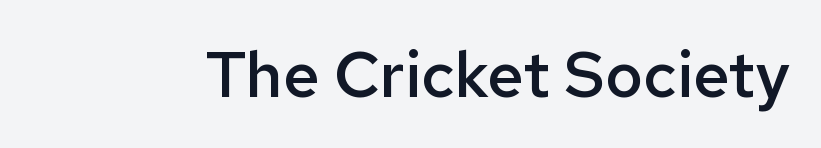
{"serif": "no", "italic": "no", "bold": "semi", "weight": "semibold", "width": "normal", "stroke_contrast": "low", "x_height": "medium", "monospaced": "no", "underline": "no", "letter_spacing": "normal", "letter_spacing_em": 0.0, "glyph_px": 64}
